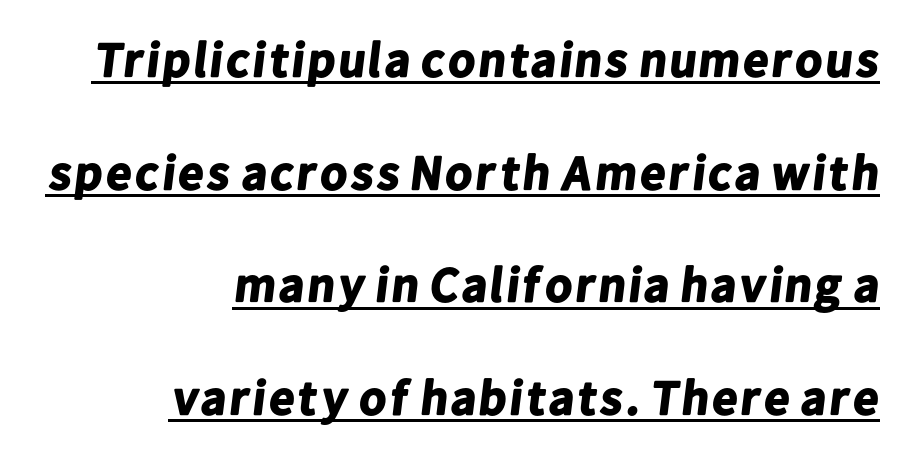
{"serif": "no", "bold": "yes", "weight": "bold", "width": "normal", "stroke_contrast": "low", "x_height": "medium", "monospaced": "no", "underline": "yes", "align": "right", "line_spacing": "loose", "line_spacing_ratio": 2.3, "letter_spacing": "normal", "letter_spacing_em": 0.0, "glyph_px": 49}
